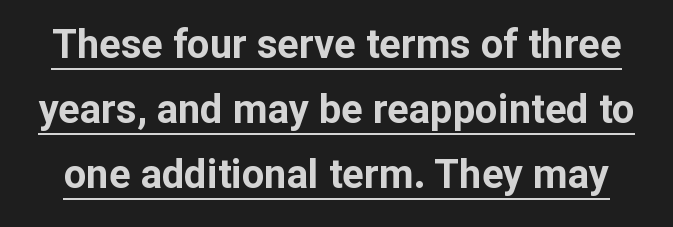
Q: Is the text bold? A: Yes.
Q: Is the text italic (slanted)? A: No, it is upright.
Q: Is the typeface a serif or a sans-serif typeface? A: Sans-serif.
Q: Is the text underlined? A: Yes.
Q: Is the spacing between letters normal or unusually wide? A: Normal.
Q: Is the spacing between lines tight, normal or loose? A: Normal.
Q: Width (condensed, normal, or wide)? A: Normal.
Q: Stroke contrast? A: Low.
Q: x-height? A: Medium.
Q: Monospaced? A: No.
